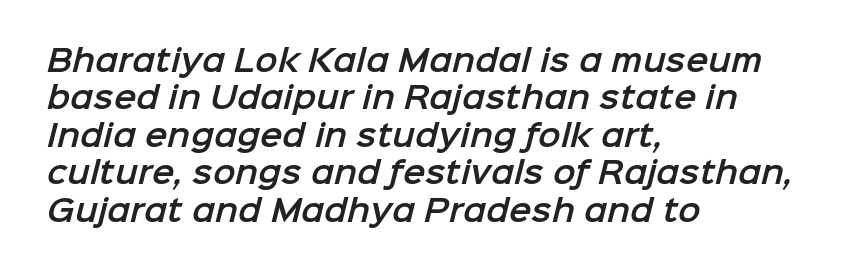
Q: Is the typeface a serif or a sans-serif typeface? A: Sans-serif.
Q: Is the text underlined? A: No.
Q: How is the paragraph aligned? A: Left-aligned.
Q: Is the spacing between letters normal or unusually wide? A: Normal.
Q: Is the spacing between lines tight, normal or loose? A: Normal.
Q: Width (condensed, normal, or wide)? A: Normal.
Q: Stroke contrast? A: Low.
Q: x-height? A: Medium.
Q: Monospaced? A: No.
